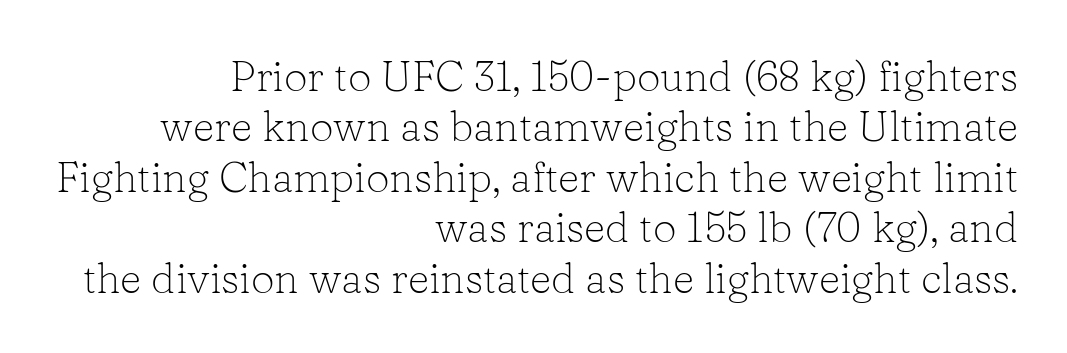
Q: Is the text bold? A: No.
Q: Is the text italic (slanted)? A: No, it is upright.
Q: Is the typeface a serif or a sans-serif typeface? A: Serif.
Q: Is the text underlined? A: No.
Q: How is the paragraph aligned? A: Right-aligned.
Q: Is the spacing between letters normal or unusually wide? A: Normal.
Q: Width (condensed, normal, or wide)? A: Normal.
Q: Stroke contrast? A: Low.
Q: x-height? A: Medium.
Q: Monospaced? A: No.
